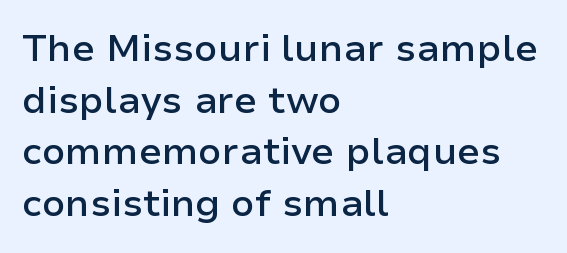
Q: Is the text bold? A: Semi-bold.
Q: Is the text italic (slanted)? A: No, it is upright.
Q: Is the typeface a serif or a sans-serif typeface? A: Sans-serif.
Q: Is the text underlined? A: No.
Q: How is the paragraph aligned? A: Left-aligned.
Q: Is the spacing between letters normal or unusually wide? A: Normal.
Q: Is the spacing between lines tight, normal or loose? A: Normal.
Q: Width (condensed, normal, or wide)? A: Normal.
Q: Stroke contrast? A: Low.
Q: x-height? A: Medium.
Q: Monospaced? A: No.
